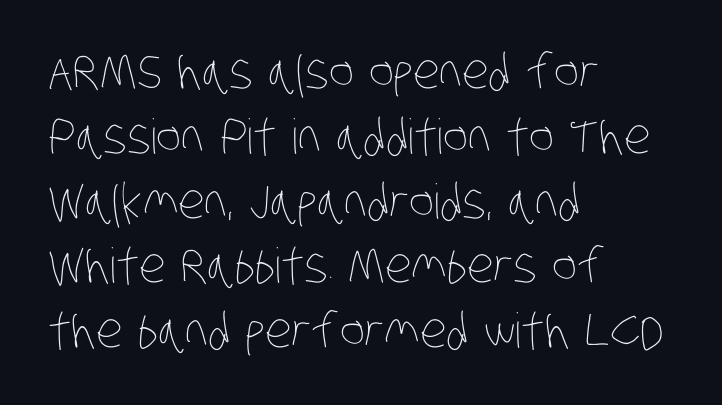
Where is the straight margin? On the left. The letters advance in unequal steps, a hallmark of proportional type. The letterforms sit shoulder to shoulder at normal distance. The specimen omits any rule beneath the text block's lines. Interline gaps are of average width in this sample.
